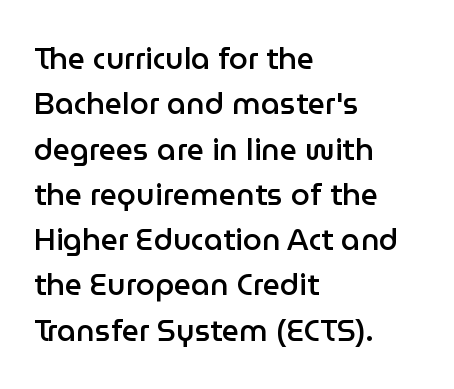
The image shows 30 px semibold sans-serif type, upright; set left-aligned, normal line spacing (1.51x), normal letter spacing, not underlined; low stroke contrast and a medium x-height.
